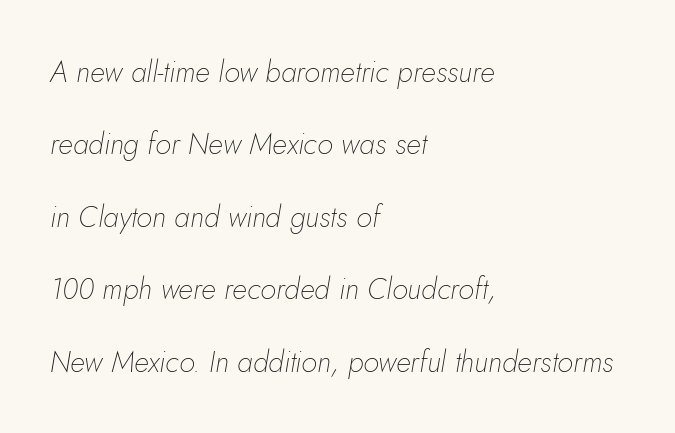
Q: Is the text bold? A: No.
Q: Is the text italic (slanted)? A: Yes, it leans right by about 5 degrees.
Q: Is the text underlined? A: No.
Q: How is the paragraph aligned? A: Left-aligned.
Q: Is the spacing between letters normal or unusually wide? A: Normal.
Q: Is the spacing between lines tight, normal or loose? A: Loose.
Q: Width (condensed, normal, or wide)? A: Normal.
Q: Stroke contrast? A: Low.
Q: x-height? A: Small.
Q: Monospaced? A: No.
